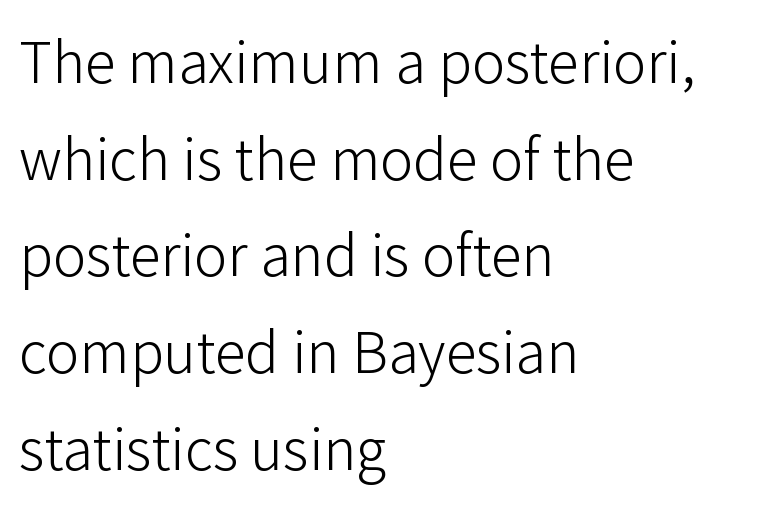
The image shows 62 px light sans-serif type, upright; set left-aligned, normal line spacing (1.56x), normal letter spacing, not underlined; low stroke contrast and a medium x-height.
